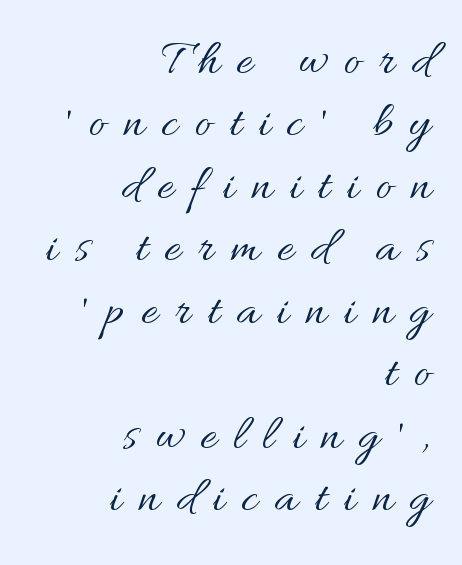
The image shows 50 px regular-weight type; set right-aligned, normal line spacing (1.25x), unusually wide letter spacing (+0.35 em), not underlined; medium stroke contrast and a small x-height.
